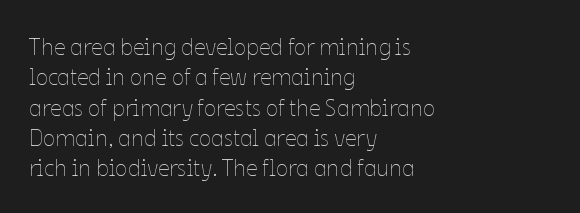
Q: Is the text bold? A: No.
Q: Is the text italic (slanted)? A: No, it is upright.
Q: Is the text underlined? A: No.
Q: How is the paragraph aligned? A: Left-aligned.
Q: Is the spacing between letters normal or unusually wide? A: Normal.
Q: Is the spacing between lines tight, normal or loose? A: Normal.
